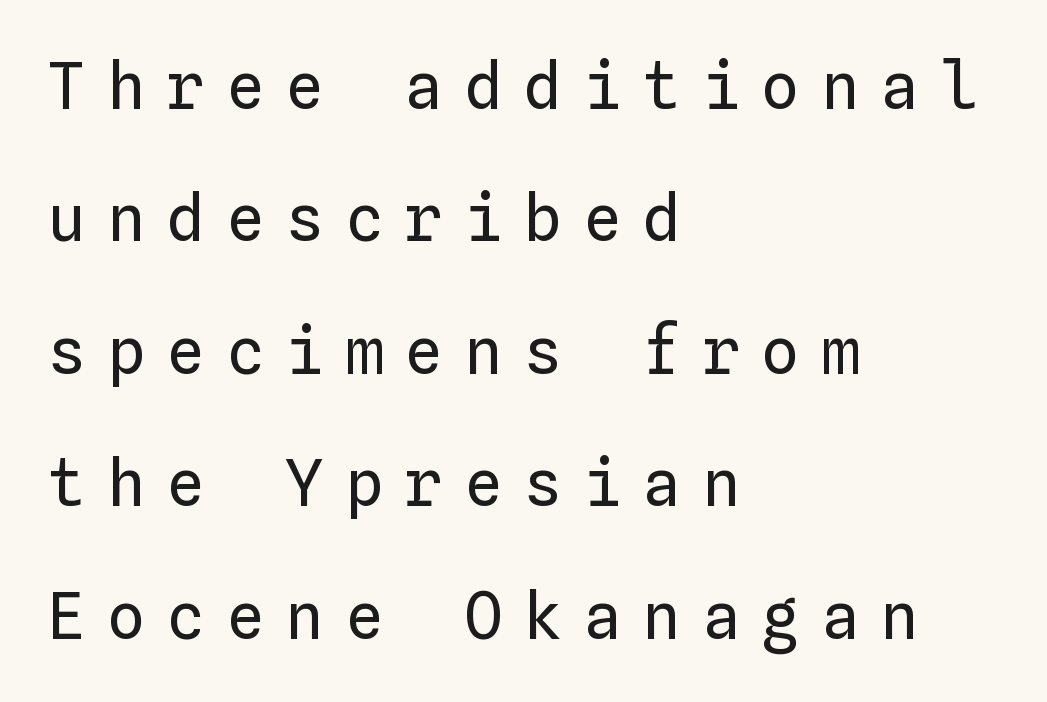
{"italic": "no", "bold": "no", "weight": "regular", "width": "normal", "stroke_contrast": "low", "x_height": "medium", "monospaced": "yes", "underline": "no", "align": "left", "line_spacing": "loose", "line_spacing_ratio": 2.07, "letter_spacing": "wide", "letter_spacing_em": 0.33, "glyph_px": 64}
